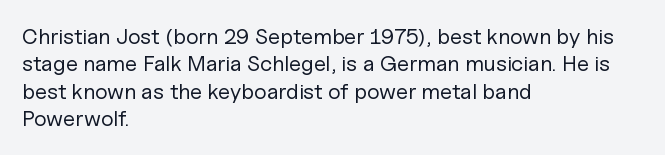
The image shows 22 px text type, upright; set left-aligned, normal line spacing (1.25x), normal letter spacing, not underlined.
